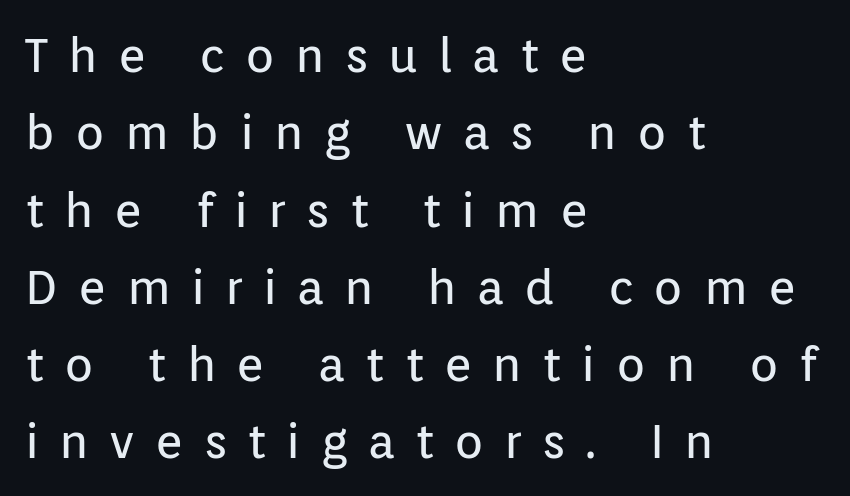
{"serif": "no", "italic": "no", "bold": "no", "weight": "regular", "width": "normal", "stroke_contrast": "low", "x_height": "medium", "monospaced": "no", "underline": "no", "align": "left", "line_spacing": "normal", "line_spacing_ratio": 1.61, "letter_spacing": "wide", "letter_spacing_em": 0.42, "glyph_px": 48}
